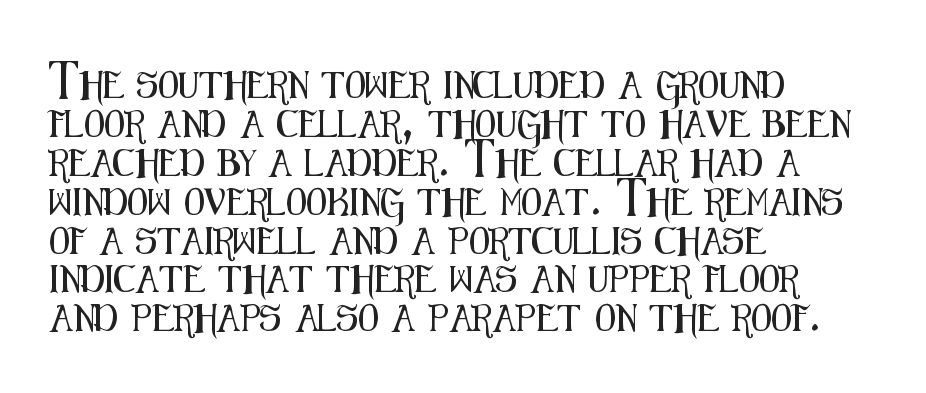
Q: Is the text italic (slanted)? A: No, it is upright.
Q: Is the text underlined? A: No.
Q: How is the paragraph aligned? A: Left-aligned.
Q: Is the spacing between letters normal or unusually wide? A: Normal.
Q: Is the spacing between lines tight, normal or loose? A: Normal.
